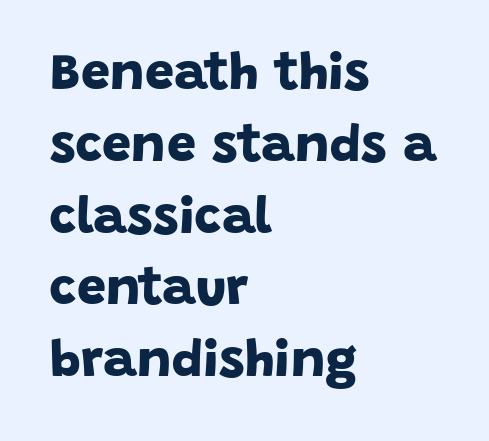
Inter-character spacing is left at the font's built-in metrics. Heavy-handed strokes throughout: this text is bold. The area under the type is left untouched. Character widths vary here, with narrow letters taking less room than wide ones. Does the leading feel generous? No, just average.
